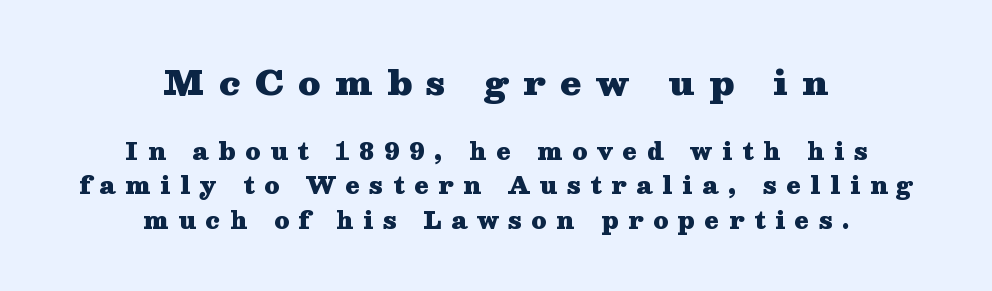
Q: Is the text bold? A: Yes.
Q: Is the text italic (slanted)? A: No, it is upright.
Q: Is the typeface a serif or a sans-serif typeface? A: Serif.
Q: Is the text underlined? A: No.
Q: How is the paragraph aligned? A: Centered.
Q: Is the spacing between letters normal or unusually wide? A: Unusually wide.
Q: Is the spacing between lines tight, normal or loose? A: Normal.
Q: Which block of text is set in a larger size, the first (top) or the second (bottom)? A: The first (top) one.
Q: Width (condensed, normal, or wide)? A: Wide.
Q: Stroke contrast? A: Medium.
Q: x-height? A: Medium.
Q: Monospaced? A: No.
